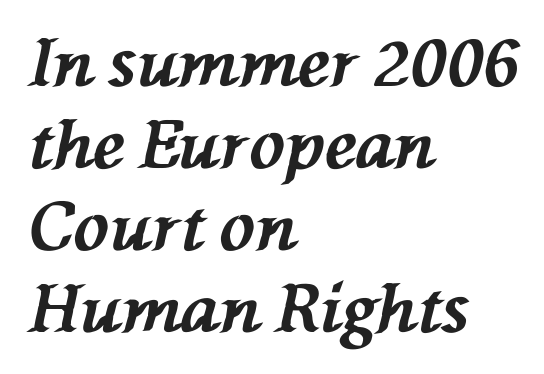
Q: Is the text bold? A: Yes.
Q: Is the text italic (slanted)? A: Yes, it leans left by about 76 degrees.
Q: Is the text underlined? A: No.
Q: How is the paragraph aligned? A: Left-aligned.
Q: Is the spacing between letters normal or unusually wide? A: Normal.
Q: Width (condensed, normal, or wide)? A: Normal.
Q: Stroke contrast? A: Medium.
Q: x-height? A: Medium.
Q: Monospaced? A: No.
